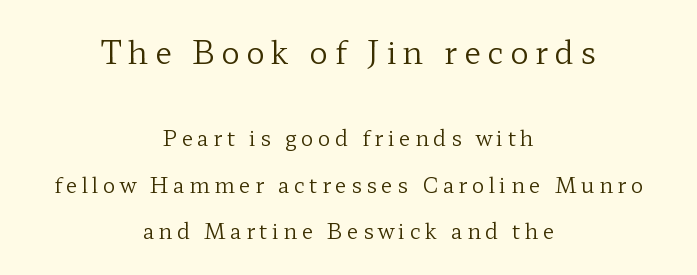
{"serif": "yes", "italic": "no", "bold": "no", "weight": "regular", "width": "wide", "stroke_contrast": "low", "x_height": "medium", "monospaced": "no", "underline": "no", "align": "center", "line_spacing": "loose", "line_spacing_ratio": 2.21, "letter_spacing": "wide", "letter_spacing_em": 0.21, "larger_block": "first", "size_ratio": 1.48, "glyph_px": 31}
